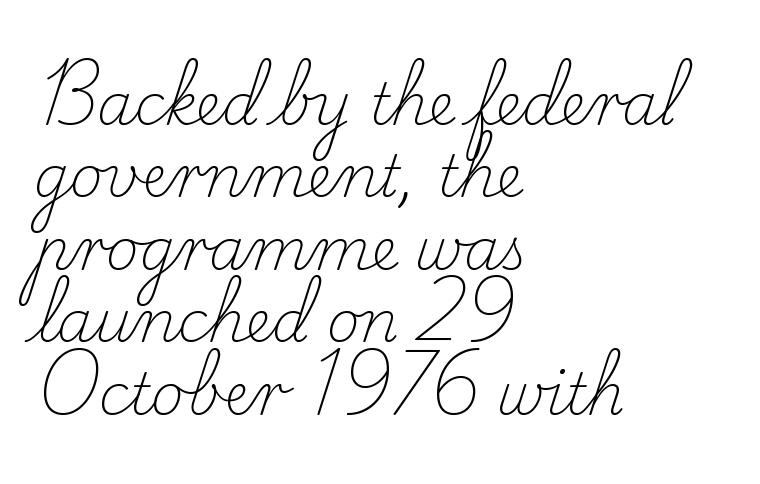
Q: Is the text bold? A: No.
Q: Is the text italic (slanted)? A: Yes.
Q: Is the typeface a serif or a sans-serif typeface? A: Serif.
Q: Is the text underlined? A: No.
Q: How is the paragraph aligned? A: Left-aligned.
Q: Is the spacing between letters normal or unusually wide? A: Normal.
Q: Is the spacing between lines tight, normal or loose? A: Normal.
Q: Width (condensed, normal, or wide)? A: Normal.
Q: Stroke contrast? A: Low.
Q: x-height? A: Small.
Q: Monospaced? A: No.
